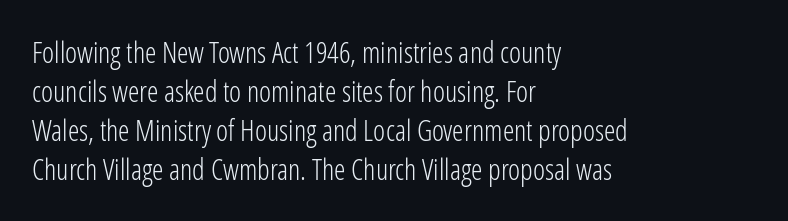
Q: Is the text bold? A: No.
Q: Is the text italic (slanted)? A: No, it is upright.
Q: Is the typeface a serif or a sans-serif typeface? A: Sans-serif.
Q: Is the text underlined? A: No.
Q: How is the paragraph aligned? A: Left-aligned.
Q: Is the spacing between letters normal or unusually wide? A: Normal.
Q: Is the spacing between lines tight, normal or loose? A: Normal.
Q: Width (condensed, normal, or wide)? A: Condensed.
Q: Stroke contrast? A: Low.
Q: x-height? A: Medium.
Q: Monospaced? A: No.
